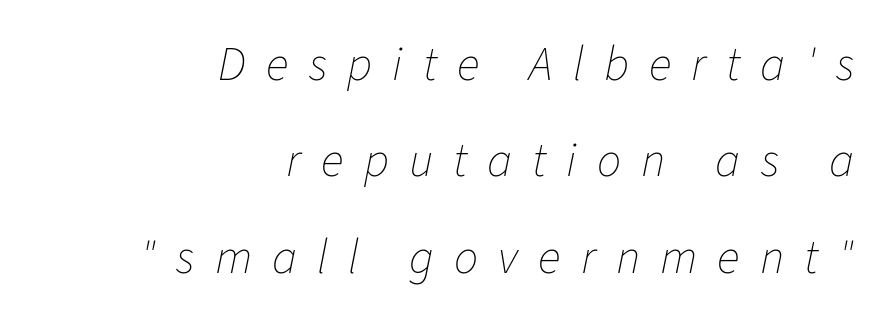
Unbolded letterforms with no extra heft. The lines in this sample share a right terminus and differ only in where they begin. Italic: yes, the glyphs are oblique. Type without underlining.
